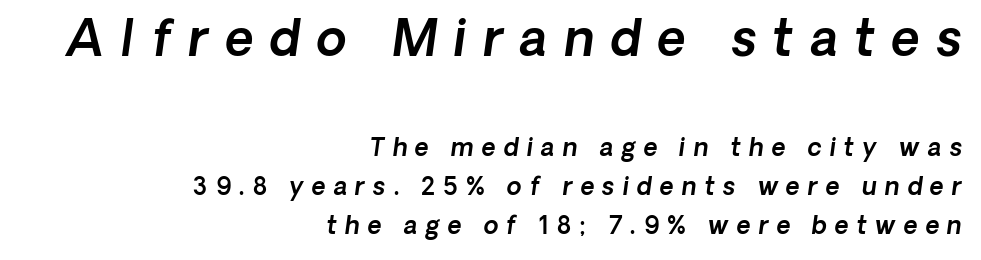
{"italic": "yes", "lean": "right", "slant_degrees": 8, "width": "normal", "x_height": "medium", "monospaced": "no", "underline": "no", "align": "right", "line_spacing": "normal", "line_spacing_ratio": 1.63, "letter_spacing": "wide", "letter_spacing_em": 0.34, "larger_block": "first", "size_ratio": 2.04, "glyph_px": 49}
